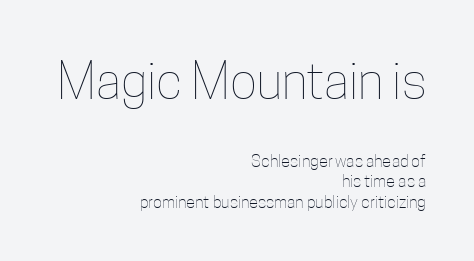
{"italic": "no", "bold": "no", "weight": "thin", "width": "condensed", "stroke_contrast": "low", "x_height": "medium", "monospaced": "no", "underline": "no", "align": "right", "line_spacing_ratio": 1.2, "letter_spacing": "normal", "letter_spacing_em": 0.0, "larger_block": "first", "size_ratio": 3.0, "glyph_px": 51}
